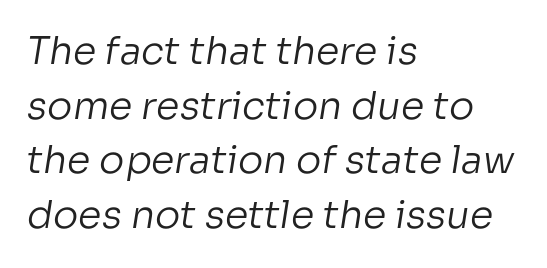
The image shows 38 px regular-weight sans-serif type; set left-aligned, normal line spacing (1.44x), normal letter spacing, not underlined; low stroke contrast and a medium x-height.
